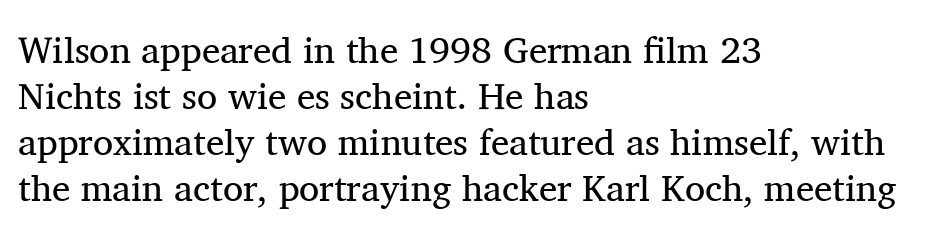
Line starts are locked; line ends wander. A typesetter would label this face a serif. Posture: vertical. Beneath every word, the page is bare. The type is set solid horizontally, with unmodified tracking. Stroke mass is kept to a normal reading level or below.
